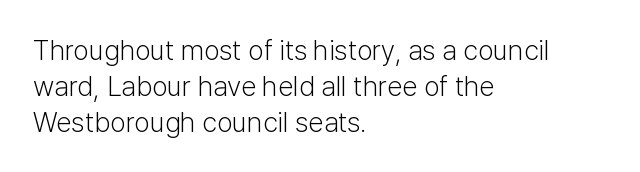
Q: Is the text bold? A: No.
Q: Is the text italic (slanted)? A: No, it is upright.
Q: Is the typeface a serif or a sans-serif typeface? A: Sans-serif.
Q: Is the text underlined? A: No.
Q: How is the paragraph aligned? A: Left-aligned.
Q: Is the spacing between letters normal or unusually wide? A: Normal.
Q: Is the spacing between lines tight, normal or loose? A: Normal.
Q: Width (condensed, normal, or wide)? A: Normal.
Q: Stroke contrast? A: Low.
Q: x-height? A: Medium.
Q: Monospaced? A: No.
